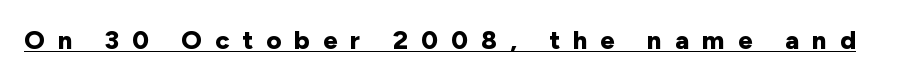
The image shows 26 px bold type, upright; set unusually wide letter spacing (+0.5 em), underlined.
